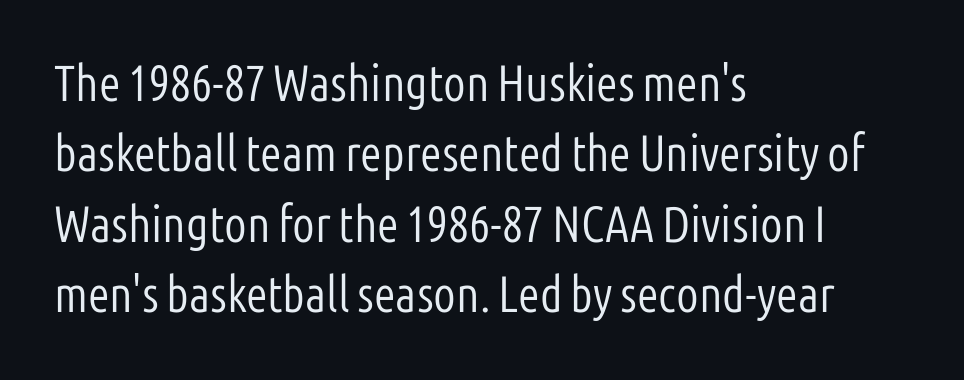
How are the letters spaced? Ordinarily, with no added tracking. This rendering features lettering with no underline. Is there any slant? The stems are plumb. The rows are spaced the way most documents space them. The letters advance in unequal steps, a hallmark of proportional type.
